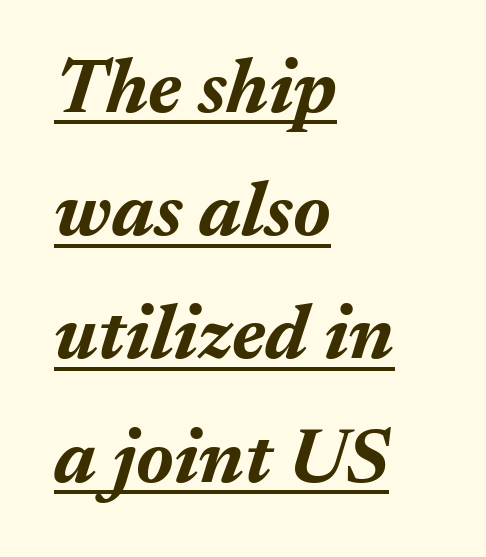
Q: Is the text bold? A: Yes.
Q: Is the text italic (slanted)? A: Yes, it leans right by about 17 degrees.
Q: Is the text underlined? A: Yes.
Q: How is the paragraph aligned? A: Left-aligned.
Q: Is the spacing between letters normal or unusually wide? A: Normal.
Q: Is the spacing between lines tight, normal or loose? A: Normal.
Q: Width (condensed, normal, or wide)? A: Normal.
Q: Stroke contrast? A: Medium.
Q: x-height? A: Medium.
Q: Monospaced? A: No.
